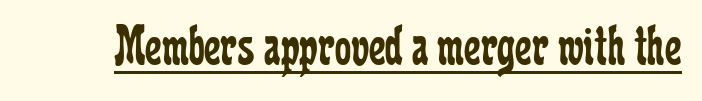
{"serif": "yes", "italic": "no", "bold": "no", "weight": "regular", "width": "condensed", "stroke_contrast": "low", "x_height": "medium", "monospaced": "no", "underline": "yes", "letter_spacing": "normal", "letter_spacing_em": 0.0, "glyph_px": 58}
